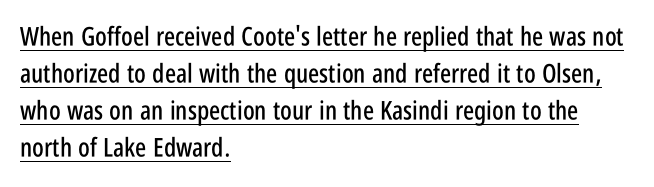
The image shows 26 px text type, upright; set left-aligned, normal line spacing (1.42x), normal letter spacing, underlined.
